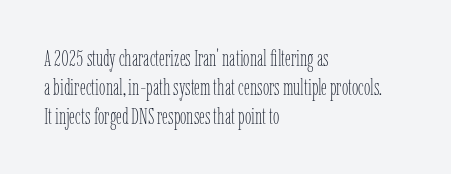
Q: Is the text bold? A: No.
Q: Is the text italic (slanted)? A: No, it is upright.
Q: Is the text underlined? A: No.
Q: How is the paragraph aligned? A: Left-aligned.
Q: Is the spacing between letters normal or unusually wide? A: Normal.
Q: Is the spacing between lines tight, normal or loose? A: Normal.
